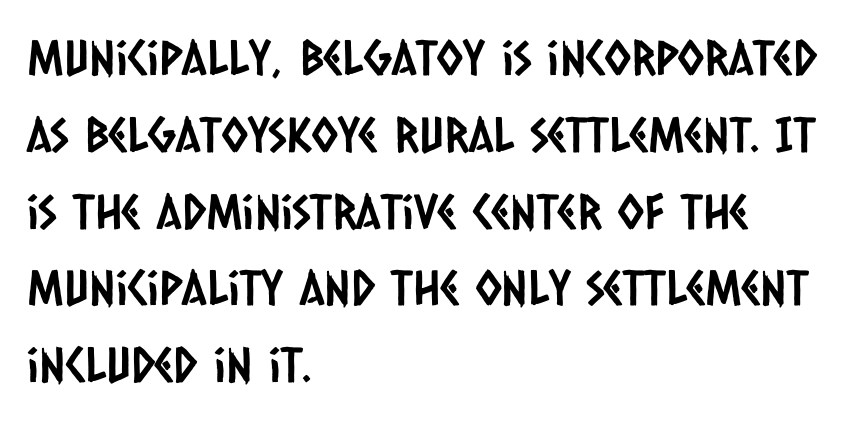
{"serif": "no", "width": "condensed", "stroke_contrast": "low", "x_height": "large", "monospaced": "no", "underline": "no", "align": "left", "line_spacing": "normal", "line_spacing_ratio": 1.6, "letter_spacing": "normal", "letter_spacing_em": 0.0, "glyph_px": 48}
